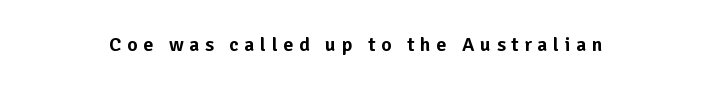
Q: Is the text italic (slanted)? A: No, it is upright.
Q: Is the text underlined? A: No.
Q: Is the spacing between letters normal or unusually wide? A: Unusually wide.
